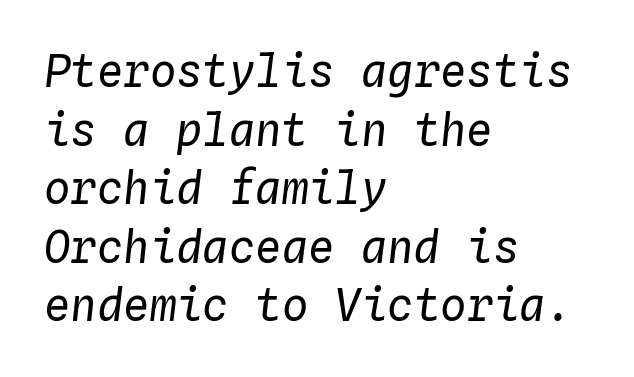
Stems here are at most as thick as an everyday book face. Letter spacing: default. These lines are rendered in a fixed-pitch font. The leading is moderate, giving the passage an even texture.
